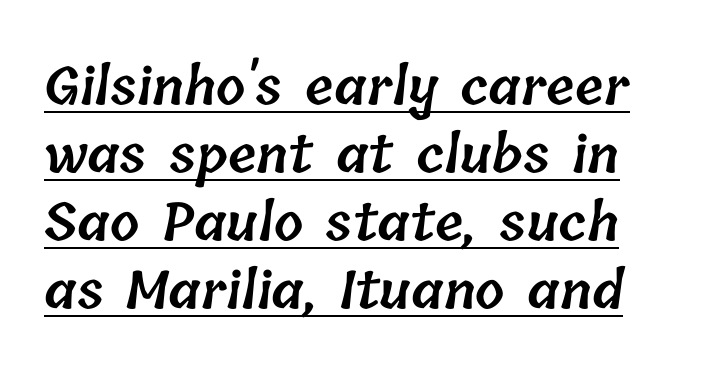
Q: Is the text bold? A: Semi-bold.
Q: Is the text underlined? A: Yes.
Q: Is the spacing between letters normal or unusually wide? A: Normal.
Q: Is the spacing between lines tight, normal or loose? A: Normal.
Q: Width (condensed, normal, or wide)? A: Normal.
Q: Stroke contrast? A: Low.
Q: x-height? A: Medium.
Q: Monospaced? A: No.
